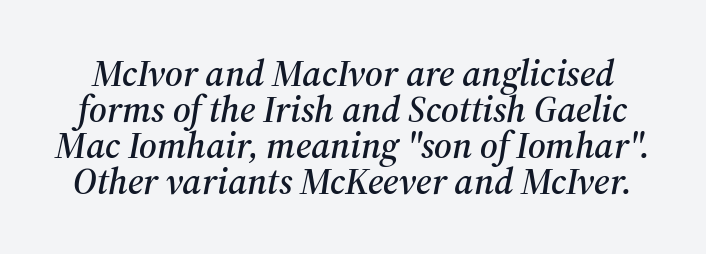
Students, observe: this is what under-led, compact text looks like. The tracking reads as untouched default to a designer's eye. Does the type have serifs? Yes, each stem ends in a small foot. Quick note: italic. Lines of text with bare space underneath.
